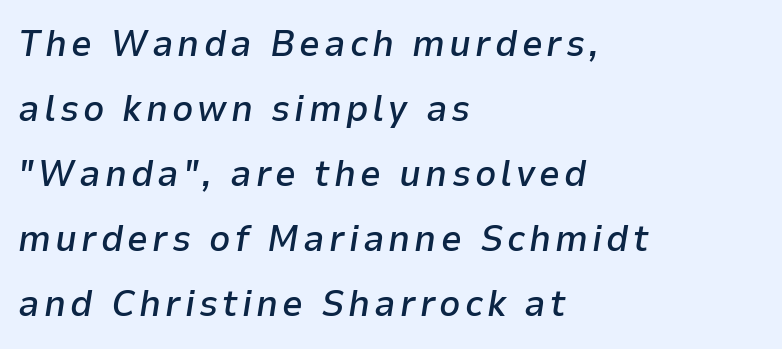
The image shows 37 px semibold type, italic (leaning right); set left-aligned, line spacing 1.76x, not underlined; low stroke contrast and a medium x-height.
